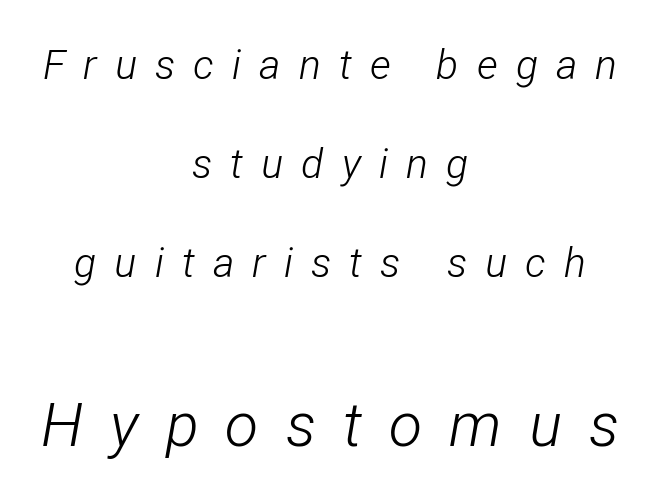
The image shows 61 px light, condensed type, italic (leaning right); set centered, loose line spacing (2.42x), unusually wide letter spacing (+0.44 em), not underlined; the second (bottom) block is 1.49x larger; low stroke contrast and a medium x-height.
